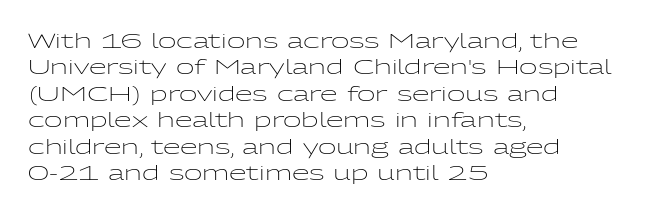
Characters remain perfectly vertical along every line. Rows of type keep a routine distance in the vertical direction. The face looks like a standard text weight, possibly lighter. Letter spacing: default. Each row of text sits above clean, open space.
